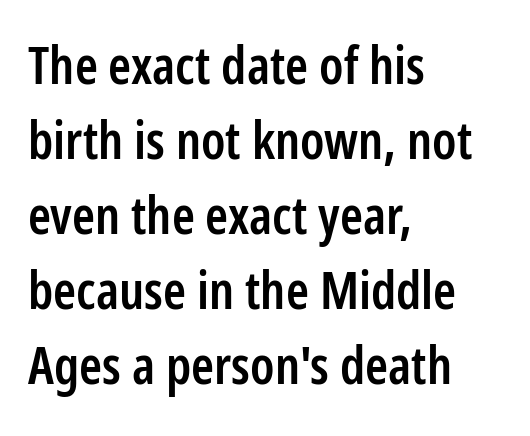
The image shows 52 px semibold, condensed sans-serif type, upright; set left-aligned, normal line spacing (1.44x), normal letter spacing, not underlined; low stroke contrast and a medium x-height.
